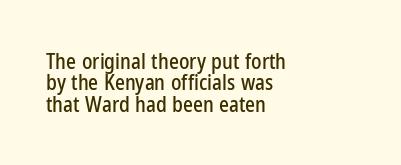
Q: Is the text italic (slanted)? A: No, it is upright.
Q: Is the text underlined? A: No.
Q: How is the paragraph aligned? A: Left-aligned.
Q: Is the spacing between letters normal or unusually wide? A: Normal.
Q: Is the spacing between lines tight, normal or loose? A: Tight.
